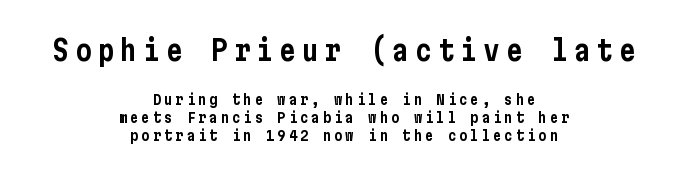
The image shows 28 px condensed sans-serif type, upright; set centered, normal line spacing (1.27x), unusually wide letter spacing (+0.21 em), not underlined; the first (top) block is 2.0x larger; low stroke contrast and a medium x-height.
